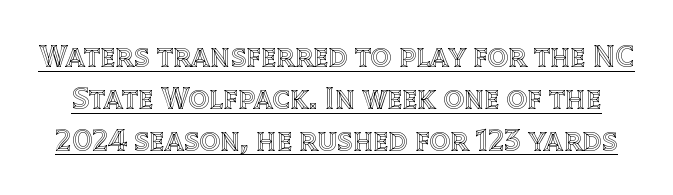
These lines are rendered in a variable-pitch font. Underlined type. The font's upright variant was chosen for this text. Regarding leading, the lines here are spaced in the standard way. These lines keep a tight, regular rhythm from letter to letter.
